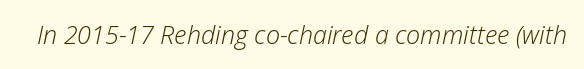
A quiet, ordinary-to-light weight characterises the typeface. A typesetter would call this zero additional tracking. The typography opts for an oblique posture over an upright one. Beneath every word, the page is bare.
